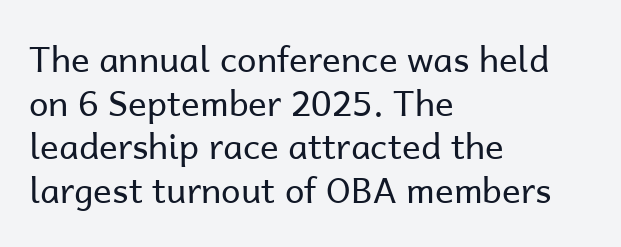
Caption: face not bold, strokes unweighted. This sample has the flowing, uneven cadence of proportional lettering. Serifs: no, the terminals of the letterforms are clean. Nobody drew a line under any word here.
